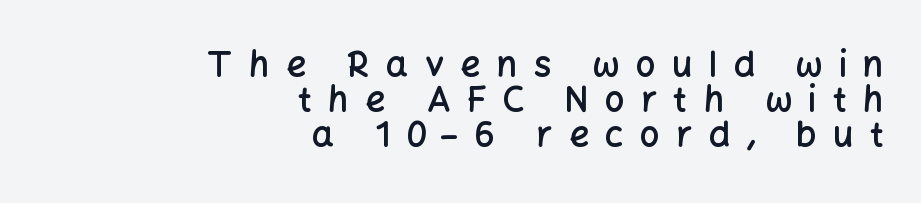
The image shows 35 px semibold sans-serif type, upright; set right-aligned, tight line spacing (1.0x), unusually wide letter spacing (+0.47 em), not underlined; low stroke contrast and a medium x-height.
